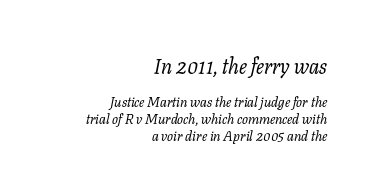
Q: Is the text bold? A: No.
Q: Is the text italic (slanted)? A: Yes, it leans right by about 11 degrees.
Q: Is the text underlined? A: No.
Q: How is the paragraph aligned? A: Right-aligned.
Q: Is the spacing between letters normal or unusually wide? A: Normal.
Q: Which block of text is set in a larger size, the first (top) or the second (bottom)? A: The first (top) one.
